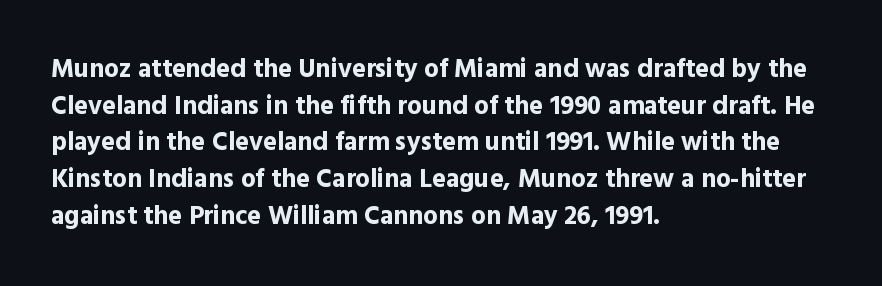
The image shows 26 px bold type, upright; set left-aligned, normal line spacing (1.41x), normal letter spacing, not underlined.
